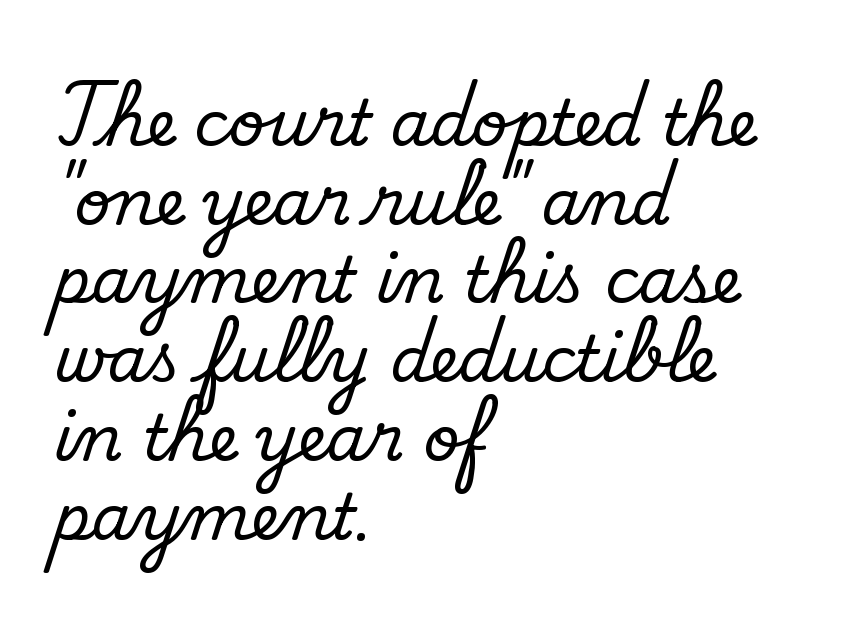
The image shows 63 px regular-weight sans-serif type; set left-aligned, normal line spacing (1.25x), normal letter spacing, not underlined; low stroke contrast and a small x-height.
